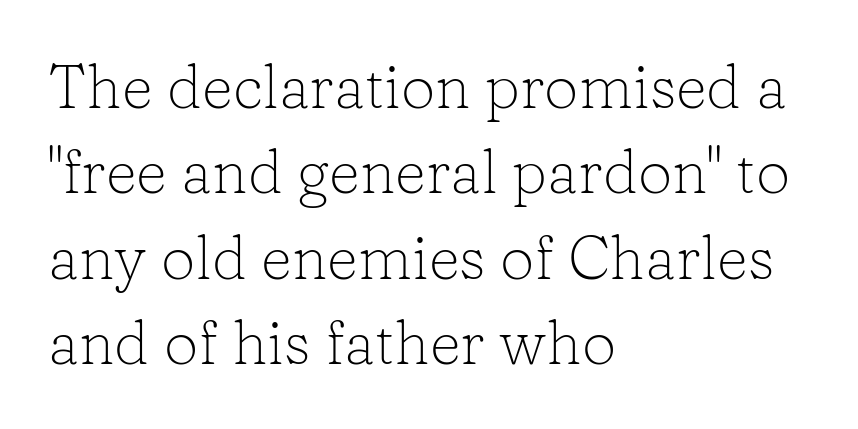
Q: Is the text bold? A: No.
Q: Is the text italic (slanted)? A: No, it is upright.
Q: Is the typeface a serif or a sans-serif typeface? A: Serif.
Q: Is the text underlined? A: No.
Q: How is the paragraph aligned? A: Left-aligned.
Q: Is the spacing between letters normal or unusually wide? A: Normal.
Q: Is the spacing between lines tight, normal or loose? A: Normal.
Q: Width (condensed, normal, or wide)? A: Normal.
Q: Stroke contrast? A: Low.
Q: x-height? A: Medium.
Q: Monospaced? A: No.
